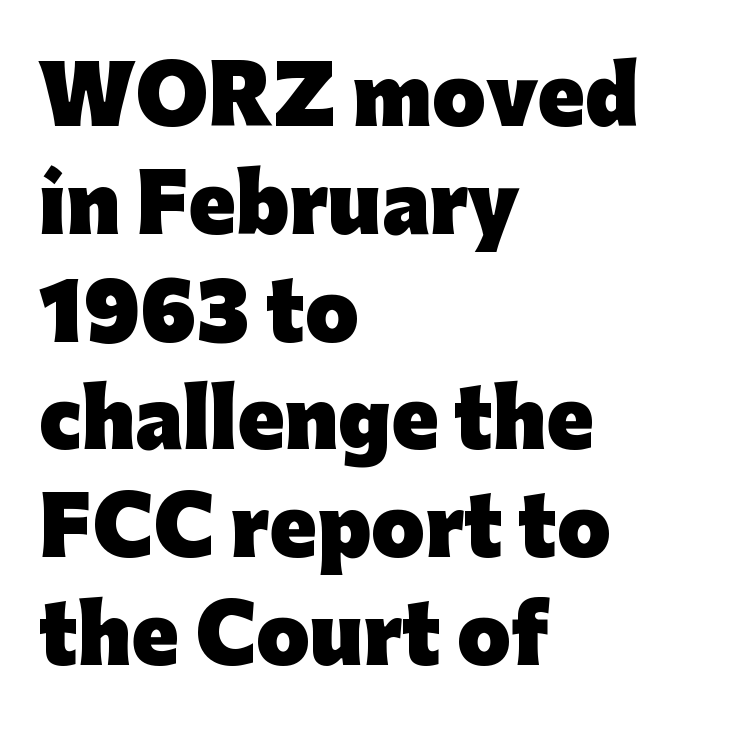
Q: Is the text bold? A: Yes.
Q: Is the text italic (slanted)? A: No, it is upright.
Q: Is the typeface a serif or a sans-serif typeface? A: Sans-serif.
Q: Is the text underlined? A: No.
Q: How is the paragraph aligned? A: Left-aligned.
Q: Is the spacing between letters normal or unusually wide? A: Normal.
Q: Is the spacing between lines tight, normal or loose? A: Normal.
Q: Width (condensed, normal, or wide)? A: Normal.
Q: Stroke contrast? A: Low.
Q: x-height? A: Medium.
Q: Monospaced? A: No.
